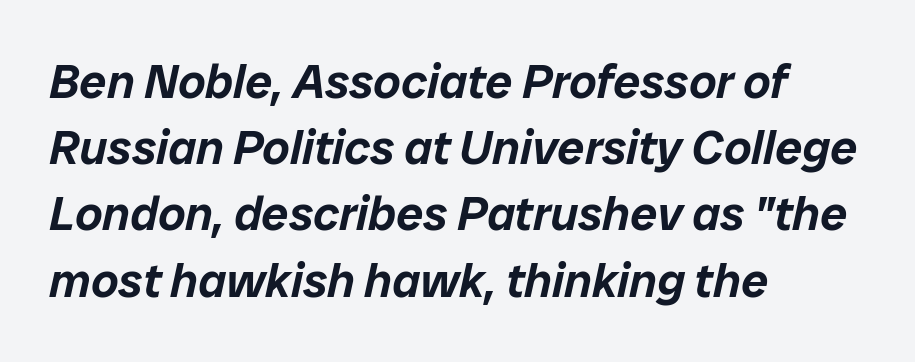
A classic flush-left, rag-right setting is used for this passage. The rendering uses natural spacing where letterforms have individual widths. Whoever set this chose a conventional vertical rhythm. The gaps between neighbouring characters are ordinary and unremarkable. The string is rendered with underlining switched off.
